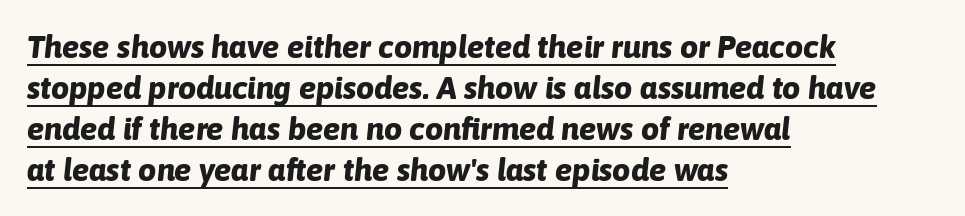
{"italic": "yes", "lean": "right", "slant_degrees": 6, "bold": "yes", "weight": "bold", "width": "normal", "stroke_contrast": "low", "x_height": "medium", "monospaced": "no", "underline": "yes", "align": "left", "line_spacing": "normal", "line_spacing_ratio": 1.28, "letter_spacing": "normal", "letter_spacing_em": 0.0, "glyph_px": 32}
